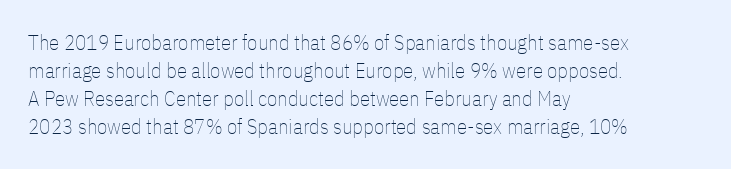
Q: Is the text bold? A: No.
Q: Is the text italic (slanted)? A: No, it is upright.
Q: Is the text underlined? A: No.
Q: How is the paragraph aligned? A: Left-aligned.
Q: Is the spacing between letters normal or unusually wide? A: Normal.
Q: Is the spacing between lines tight, normal or loose? A: Normal.
